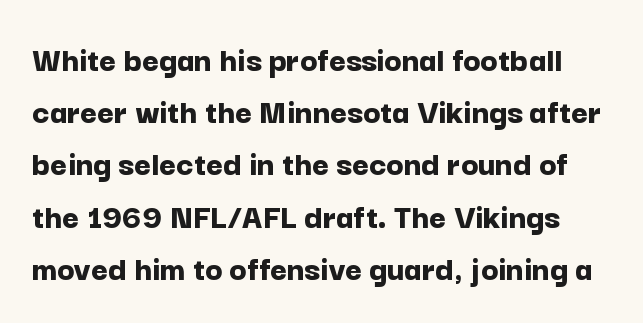
Nobody drew a line under any word here. The passage shown is typed in a proportional face where columns would drift. Regarding serifs, this sample does without them. The type sits square on the baseline with zero lean. These lines sit exactly where default settings would place them. In terms of weight, the rendering is a true, heavy bold.
